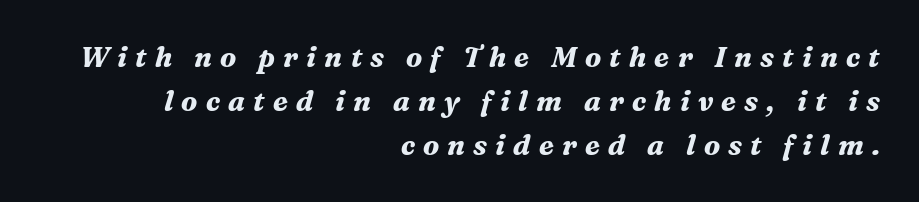
Q: Is the text bold? A: Yes.
Q: Is the text italic (slanted)? A: Yes, it leans right by about 16 degrees.
Q: Is the typeface a serif or a sans-serif typeface? A: Serif.
Q: Is the text underlined? A: No.
Q: How is the paragraph aligned? A: Right-aligned.
Q: Is the spacing between letters normal or unusually wide? A: Unusually wide.
Q: Is the spacing between lines tight, normal or loose? A: Normal.
Q: Width (condensed, normal, or wide)? A: Normal.
Q: Stroke contrast? A: Medium.
Q: x-height? A: Medium.
Q: Monospaced? A: No.
